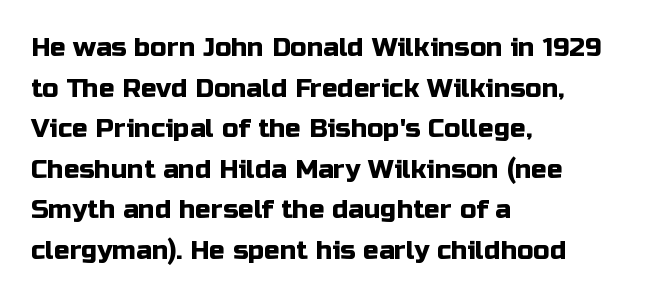
The image shows 26 px text type, upright; set left-aligned, normal line spacing (1.56x), normal letter spacing, not underlined.
